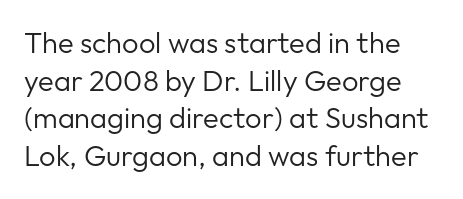
This block has exactly the height ordinary leading produces. Do the characters align in a grid? No, the font is proportional. These lines were composed using upright roman letters. The gaps between neighbouring characters are ordinary and unremarkable.
